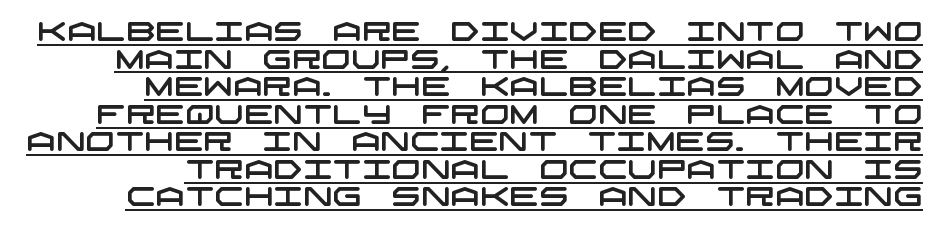
The image shows 26 px text type; set tight line spacing (1.06x), normal letter spacing, underlined.
